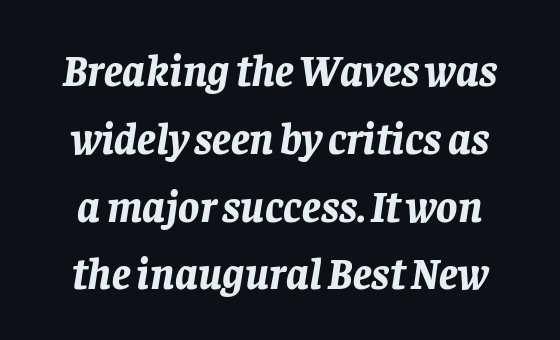
Here the designer chose a conventional face with non-uniform glyph widths. The rendering uses a moderate line-height, typical for paragraphs. Does the weight exceed regular? Yes, all the way to bold. Anything drawn beneath the words? Only blank space. The letters sit at their default tracking, neither squeezed nor spread. The axis of the letterforms is tilted away from vertical.
